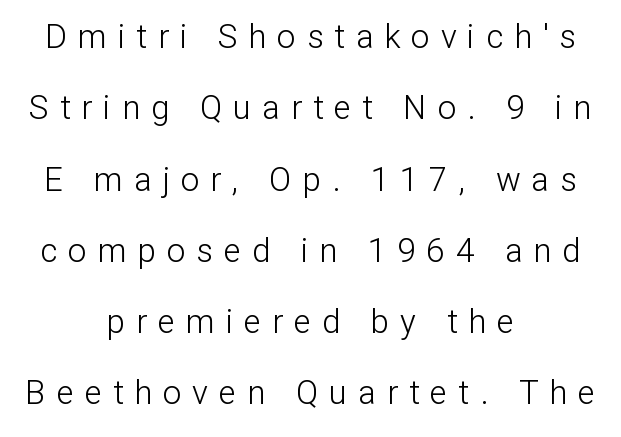
The image shows 33 px light sans-serif type, upright; set centered, loose line spacing (2.16x), unusually wide letter spacing (+0.33 em), not underlined; low stroke contrast and a medium x-height.
